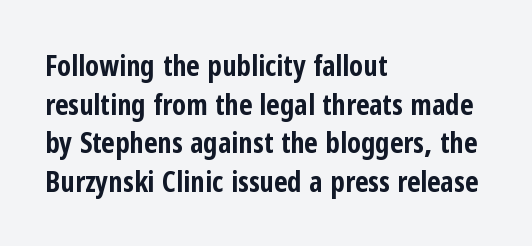
Q: Is the text bold? A: Yes.
Q: Is the text italic (slanted)? A: No, it is upright.
Q: Is the typeface a serif or a sans-serif typeface? A: Sans-serif.
Q: Is the text underlined? A: No.
Q: How is the paragraph aligned? A: Left-aligned.
Q: Is the spacing between letters normal or unusually wide? A: Normal.
Q: Is the spacing between lines tight, normal or loose? A: Normal.
Q: Width (condensed, normal, or wide)? A: Condensed.
Q: Stroke contrast? A: Low.
Q: x-height? A: Medium.
Q: Monospaced? A: No.
